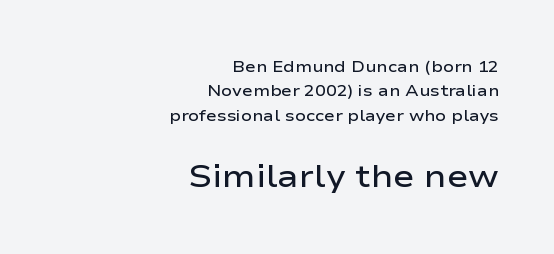
{"serif": "no", "italic": "no", "bold": "semi", "weight": "semibold", "width": "wide", "stroke_contrast": "low", "x_height": "medium", "monospaced": "no", "underline": "no", "align": "right", "line_spacing": "normal", "line_spacing_ratio": 1.52, "letter_spacing": "normal", "letter_spacing_em": 0.0, "larger_block": "second", "size_ratio": 2.0, "glyph_px": 32}
